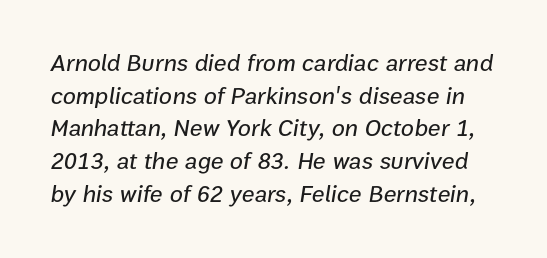
The image shows 24 px text type, italic (leaning right); set normal line spacing (1.36x), normal letter spacing, not underlined.
